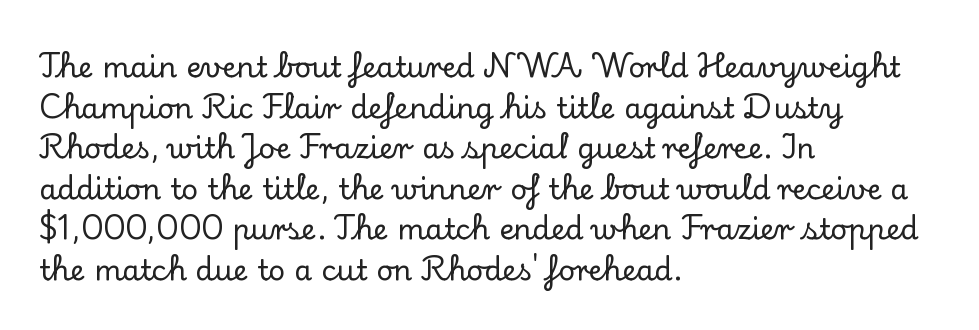
Q: Is the text italic (slanted)? A: No, it is upright.
Q: Is the typeface a serif or a sans-serif typeface? A: Serif.
Q: Is the text underlined? A: No.
Q: How is the paragraph aligned? A: Left-aligned.
Q: Is the spacing between letters normal or unusually wide? A: Normal.
Q: Is the spacing between lines tight, normal or loose? A: Normal.
Q: Width (condensed, normal, or wide)? A: Normal.
Q: Stroke contrast? A: Low.
Q: x-height? A: Small.
Q: Monospaced? A: No.
